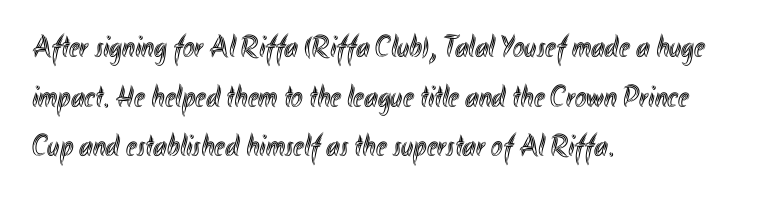
Q: Is the text italic (slanted)? A: Yes.
Q: Is the text underlined? A: No.
Q: How is the paragraph aligned? A: Left-aligned.
Q: Is the spacing between letters normal or unusually wide? A: Normal.
Q: Is the spacing between lines tight, normal or loose? A: Normal.
Q: Width (condensed, normal, or wide)? A: Condensed.
Q: x-height? A: Small.
Q: Monospaced? A: No.
